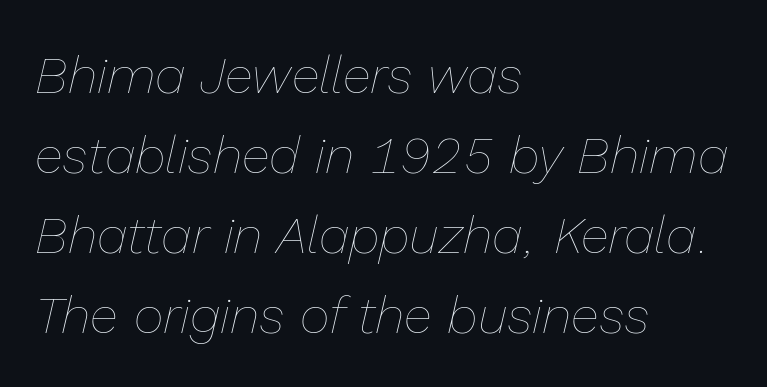
There is no visible air inserted between adjacent glyphs. Descenders hang freely into open space. You can tell it's italic because the verticals aren't actually vertical. Stroke thickness stays within the range of a standard reading face or lighter. The letters advance in unequal steps, a hallmark of proportional type.
